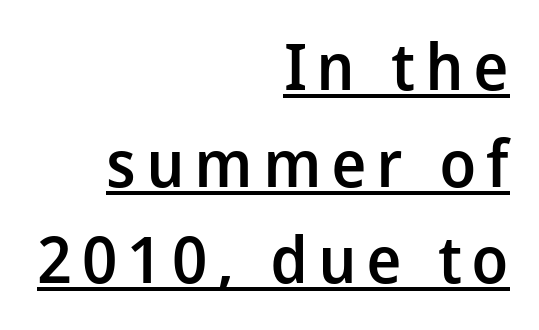
The image shows 64 px semibold sans-serif type, upright; set right-aligned, normal line spacing (1.51x), underlined; low stroke contrast and a medium x-height.
